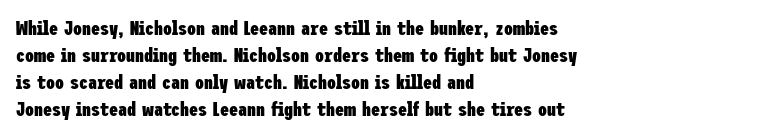
The image shows 20 px bold type, upright; set left-aligned, normal line spacing (1.35x), normal letter spacing, not underlined.
